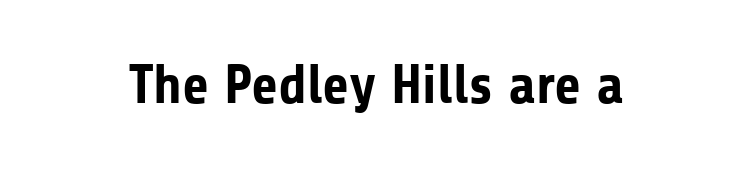
Q: Is the text bold? A: Yes.
Q: Is the text italic (slanted)? A: No, it is upright.
Q: Is the typeface a serif or a sans-serif typeface? A: Sans-serif.
Q: Is the text underlined? A: No.
Q: Is the spacing between letters normal or unusually wide? A: Normal.
Q: Width (condensed, normal, or wide)? A: Normal.
Q: Stroke contrast? A: Low.
Q: x-height? A: Medium.
Q: Monospaced? A: No.
